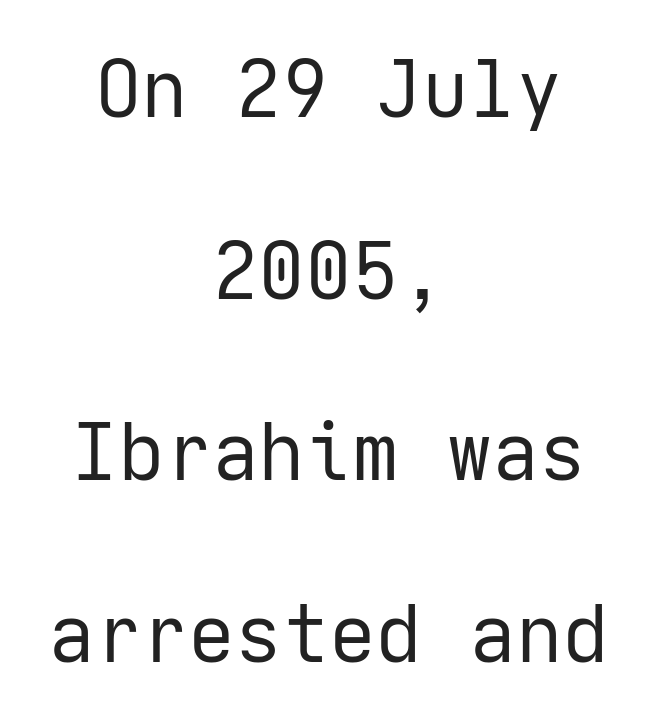
{"serif": "no", "italic": "no", "bold": "no", "weight": "regular", "width": "normal", "stroke_contrast": "low", "x_height": "medium", "underline": "no", "align": "center", "line_spacing": "loose", "line_spacing_ratio": 2.33, "letter_spacing": "normal", "letter_spacing_em": 0.0, "glyph_px": 78}
